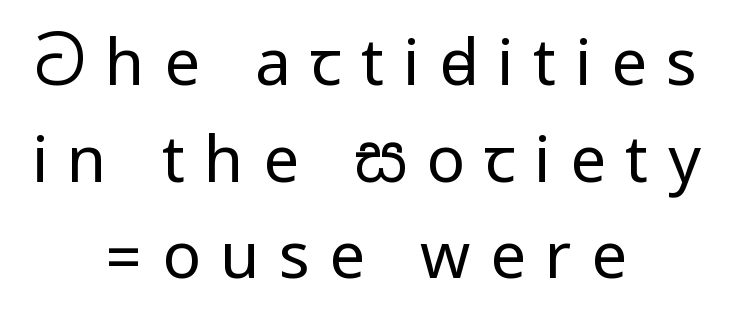
Every character sits straight up, as roman type does. The rendering shows plain stroke endings on the letterforms — a sans-serif design. This sample uses expanded letter spacing, leaving extra air between glyphs. Nobody drew a line under any word here. The rag falls on both sides of this text block equally.
